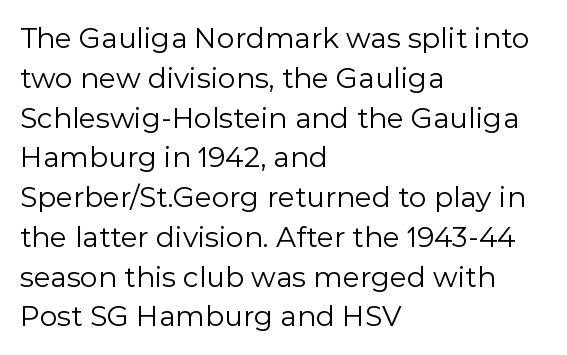
The image shows 28 px regular-weight sans-serif type, upright; set left-aligned, normal line spacing (1.42x), normal letter spacing, not underlined; a medium x-height.
